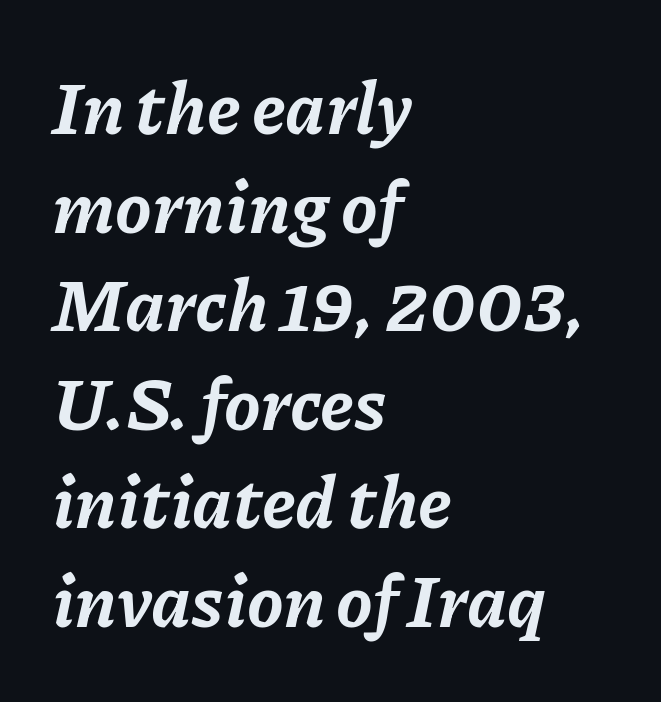
The specimen reads as italic at a glance. Plain, unruled lines of type. The typesetting leans heavy: a genuine bold. Compared with a centered layout, this one pins lines to the left instead. Each letter keeps its own natural width here, so spacing adapts to shape. Whoever set this chose a conventional vertical rhythm.
